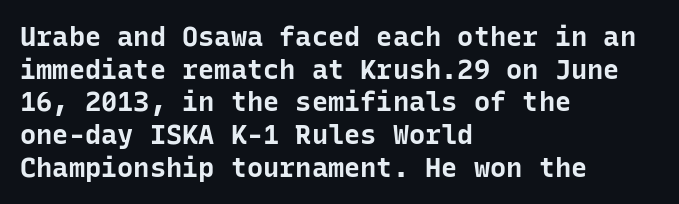
Q: Is the text bold? A: Yes.
Q: Is the text italic (slanted)? A: No, it is upright.
Q: Is the text underlined? A: No.
Q: How is the paragraph aligned? A: Left-aligned.
Q: Is the spacing between letters normal or unusually wide? A: Normal.
